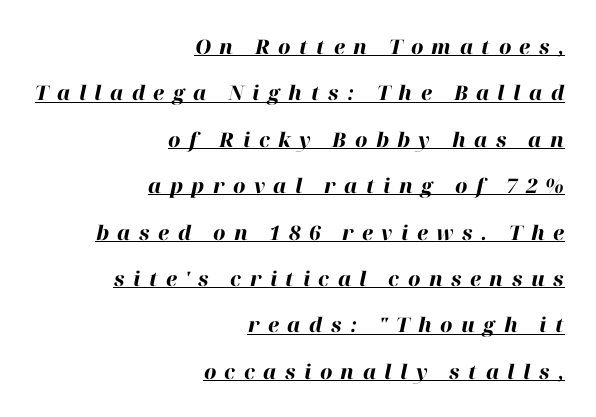
Q: Is the text bold? A: Yes.
Q: Is the text italic (slanted)? A: Yes, it leans right by about 12 degrees.
Q: Is the text underlined? A: Yes.
Q: How is the paragraph aligned? A: Right-aligned.
Q: Is the spacing between letters normal or unusually wide? A: Unusually wide.
Q: Is the spacing between lines tight, normal or loose? A: Loose.
